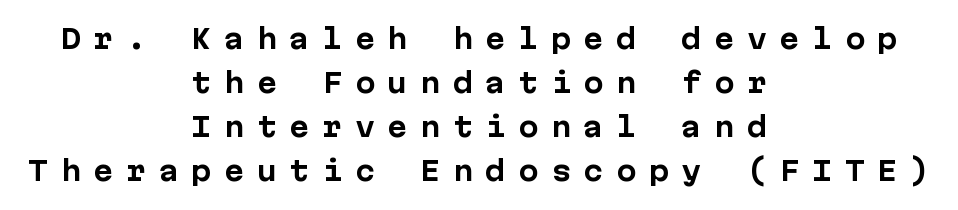
{"italic": "no", "bold": "yes", "underline": "no", "align": "center", "line_spacing": "normal", "line_spacing_ratio": 1.63, "letter_spacing": "wide", "letter_spacing_em": 0.46, "glyph_px": 27}
